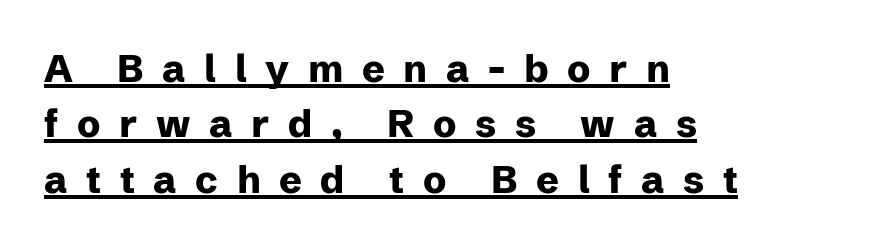
Q: Is the text bold? A: Yes.
Q: Is the text italic (slanted)? A: No, it is upright.
Q: Is the typeface a serif or a sans-serif typeface? A: Sans-serif.
Q: Is the text underlined? A: Yes.
Q: How is the paragraph aligned? A: Left-aligned.
Q: Is the spacing between letters normal or unusually wide? A: Unusually wide.
Q: Is the spacing between lines tight, normal or loose? A: Normal.
Q: Width (condensed, normal, or wide)? A: Normal.
Q: Stroke contrast? A: Low.
Q: x-height? A: Medium.
Q: Monospaced? A: No.
